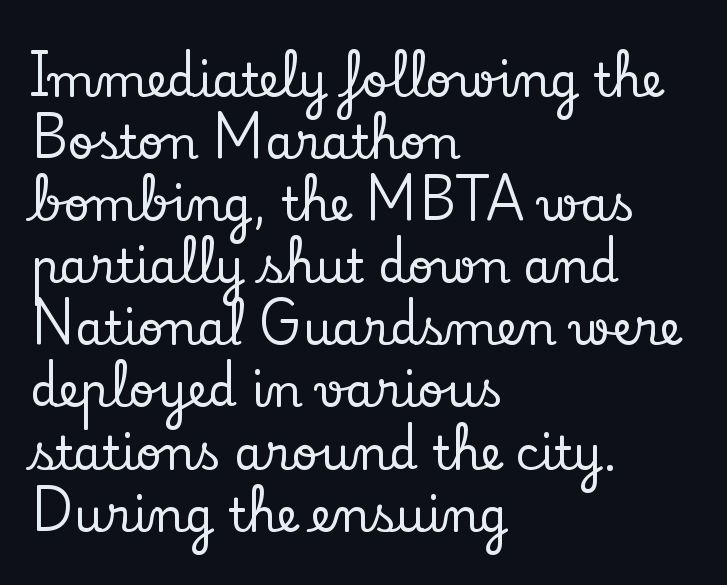
Q: Is the text italic (slanted)? A: No, it is upright.
Q: Is the text underlined? A: No.
Q: How is the paragraph aligned? A: Left-aligned.
Q: Is the spacing between letters normal or unusually wide? A: Normal.
Q: Is the spacing between lines tight, normal or loose? A: Normal.
Q: Width (condensed, normal, or wide)? A: Normal.
Q: Stroke contrast? A: Low.
Q: x-height? A: Small.
Q: Monospaced? A: No.
